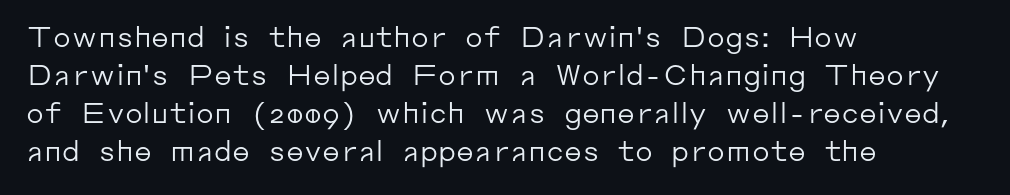
The face used here is rendered with its standard letterfit. Every character sits straight up, as roman type does. Baseline-to-baseline distance is the conventional proportion of letter height. These glyphs show unthickened strokes, regular width or finer. This is sans-serif lettering, the kind often seen on screens and signage. Check the space under the baseline: it is left empty.
